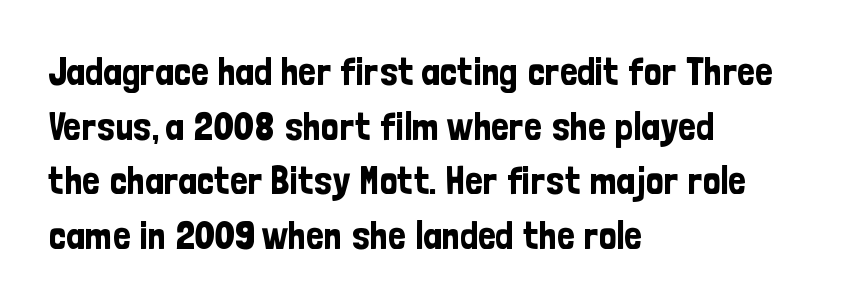
Caption: multi-line text, flush left, ragged right. This is the regular roman posture of the typeface. Think of a printed novel: that variable character pitch is what you see here. Type without underlining.
